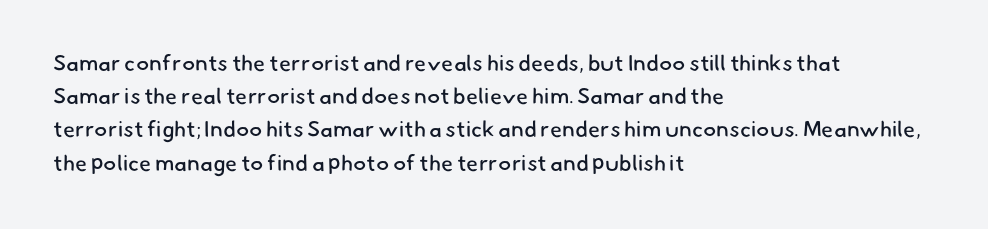
{"bold": "no", "underline": "no", "align": "left", "line_spacing": "normal", "line_spacing_ratio": 1.51, "letter_spacing": "normal", "letter_spacing_em": 0.0, "glyph_px": 22}
